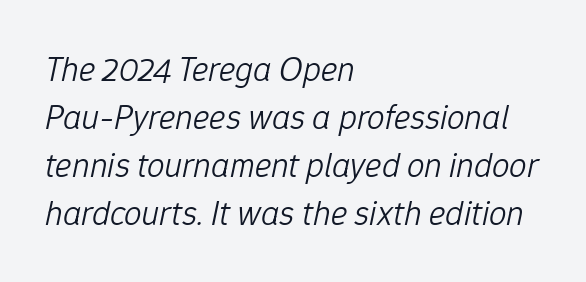
{"italic": "yes", "lean": "right", "slant_degrees": 12, "bold": "no", "weight": "light", "width": "normal", "stroke_contrast": "low", "x_height": "medium", "monospaced": "no", "underline": "no", "align": "left", "line_spacing": "normal", "line_spacing_ratio": 1.37, "letter_spacing": "normal", "letter_spacing_em": 0.0, "glyph_px": 35}
